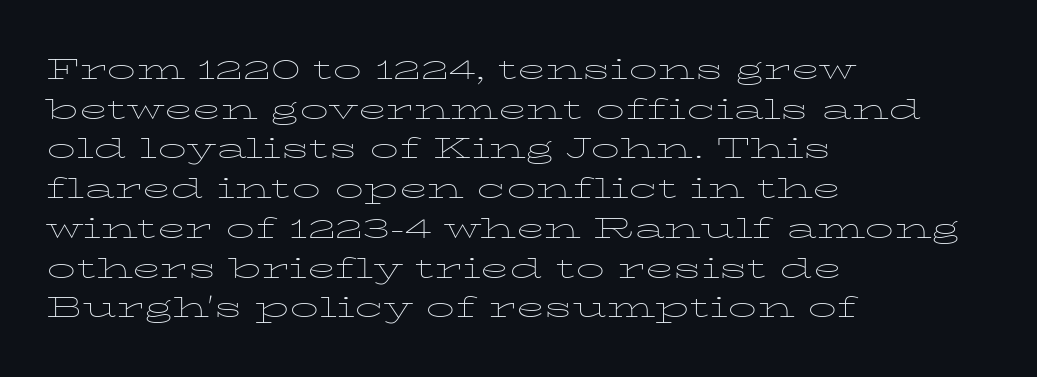
{"serif": "yes", "italic": "no", "bold": "no", "weight": "thin", "width": "wide", "stroke_contrast": "low", "x_height": "medium", "monospaced": "no", "underline": "no", "align": "left", "line_spacing": "normal", "line_spacing_ratio": 1.37, "letter_spacing": "normal", "letter_spacing_em": 0.0, "glyph_px": 29}
